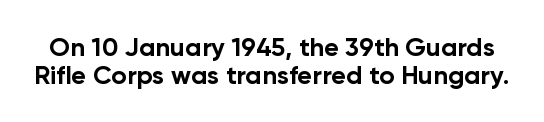
{"italic": "no", "bold": "yes", "underline": "no", "line_spacing": "tight", "line_spacing_ratio": 1.08, "letter_spacing": "normal", "letter_spacing_em": 0.0, "glyph_px": 26}
